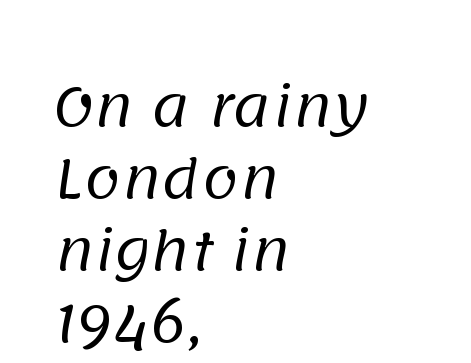
{"serif": "no", "bold": "no", "weight": "regular", "width": "normal", "stroke_contrast": "low", "x_height": "large", "monospaced": "no", "underline": "no", "align": "left", "line_spacing": "normal", "line_spacing_ratio": 1.36, "letter_spacing": "normal", "letter_spacing_em": 0.0, "glyph_px": 53}
